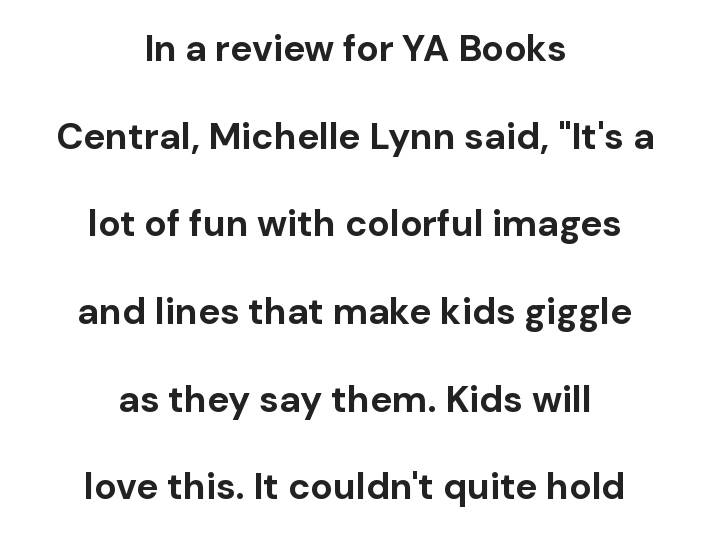
Designer's note — italics off, roman on. The letters carry no serifs — their stems end cleanly without finishing strokes. Glyph-to-glyph distance matches everyday printed text. Leading: increased. Do the characters align in a grid? No, the font is proportional. Heft: maximum for text — a bold.
